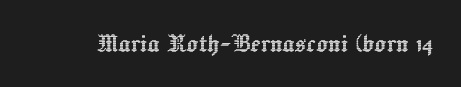
Q: Is the text italic (slanted)? A: No, it is upright.
Q: Is the text underlined? A: No.
Q: Is the spacing between letters normal or unusually wide? A: Normal.
Q: Width (condensed, normal, or wide)? A: Normal.
Q: x-height? A: Medium.
Q: Monospaced? A: No.
